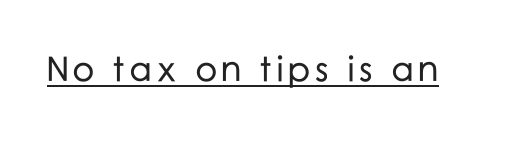
Q: Is the text italic (slanted)? A: No, it is upright.
Q: Is the typeface a serif or a sans-serif typeface? A: Sans-serif.
Q: Is the text underlined? A: Yes.
Q: Width (condensed, normal, or wide)? A: Normal.
Q: Stroke contrast? A: Low.
Q: x-height? A: Medium.
Q: Monospaced? A: No.
